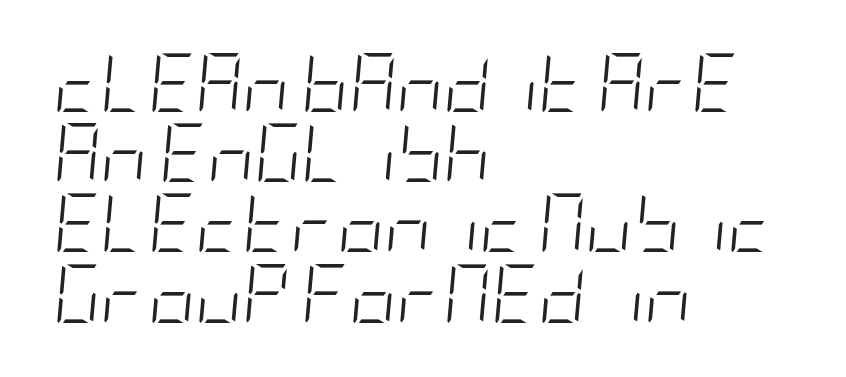
The image shows 58 px light, condensed type, italic (leaning right); set left-aligned, line spacing 1.21x, normal letter spacing, not underlined; low stroke contrast and a large x-height.
